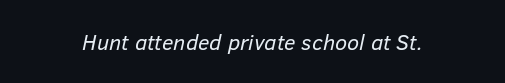
{"italic": "yes", "lean": "right", "slant_degrees": 12, "bold": "no", "underline": "no", "letter_spacing": "normal", "letter_spacing_em": 0.0, "glyph_px": 22}
